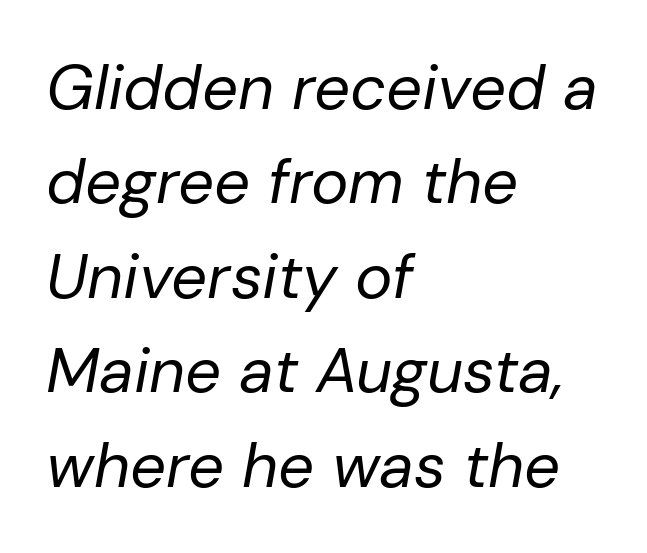
{"italic": "yes", "lean": "right", "slant_degrees": 10, "bold": "no", "weight": "regular", "width": "normal", "stroke_contrast": "low", "x_height": "medium", "monospaced": "no", "underline": "no", "align": "left", "line_spacing": "normal", "line_spacing_ratio": 1.5, "letter_spacing": "normal", "letter_spacing_em": 0.0, "glyph_px": 63}
